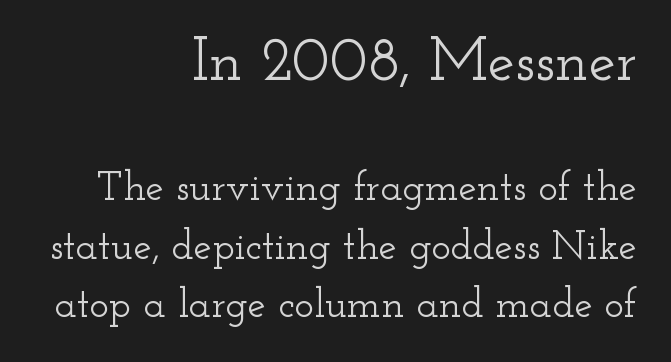
Q: Is the text italic (slanted)? A: No, it is upright.
Q: Is the typeface a serif or a sans-serif typeface? A: Serif.
Q: Is the text underlined? A: No.
Q: How is the paragraph aligned? A: Right-aligned.
Q: Is the spacing between letters normal or unusually wide? A: Normal.
Q: Is the spacing between lines tight, normal or loose? A: Normal.
Q: Which block of text is set in a larger size, the first (top) or the second (bottom)? A: The first (top) one.
Q: Width (condensed, normal, or wide)? A: Wide.
Q: Stroke contrast? A: Low.
Q: x-height? A: Small.
Q: Monospaced? A: No.
